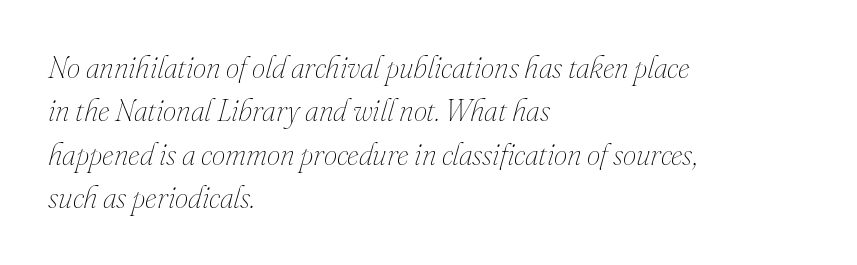
The weight would be labelled regular, book, light, or lighter still. The rag falls on the right side of this text block. This sample uses plain, unmodified letter spacing. This rendering features lettering with no underline. These lines sit exactly where default settings would place them.
